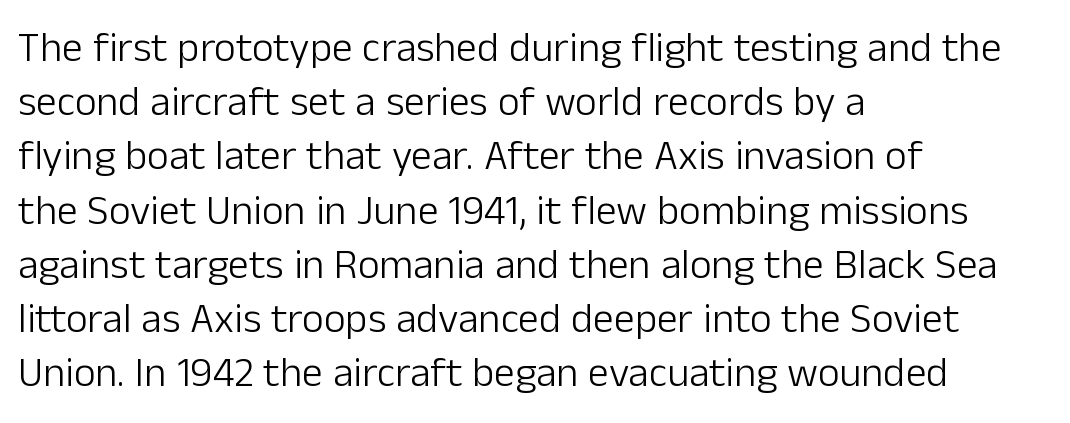
The image shows 42 px light sans-serif type, upright; set left-aligned, normal line spacing (1.29x), normal letter spacing, not underlined; low stroke contrast and a medium x-height.
